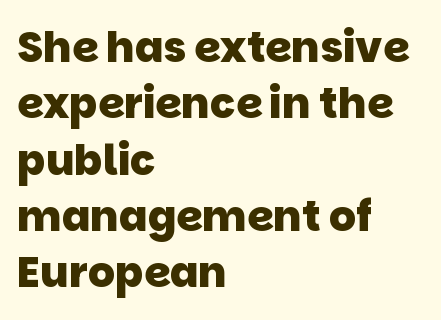
{"serif": "no", "bold": "yes", "weight": "heavy", "width": "normal", "stroke_contrast": "low", "x_height": "large", "monospaced": "no", "underline": "no", "align": "left", "line_spacing": "normal", "line_spacing_ratio": 1.34, "letter_spacing": "normal", "letter_spacing_em": 0.0, "glyph_px": 42}
